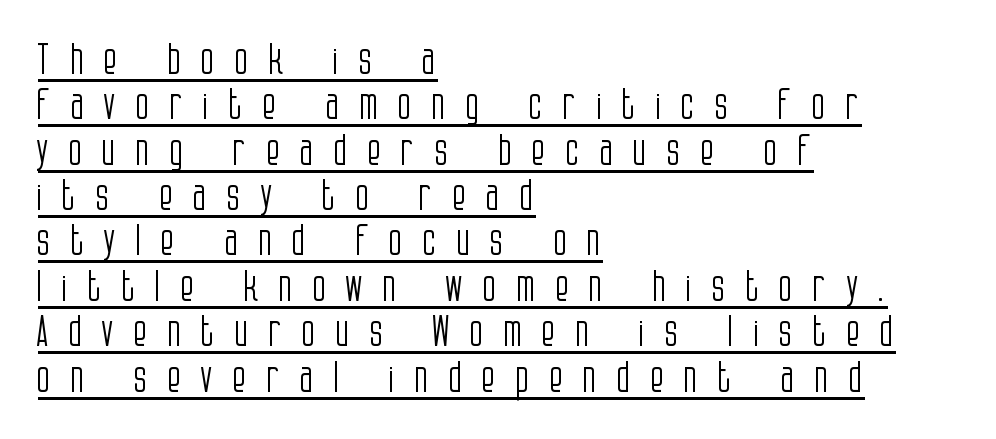
Check the space under the baseline: a stroke is drawn there. Leading: reduced. This sample is left-justified, so line endings fall wherever the words run out. Does the type have serifs? No, each stem ends abruptly. The typeface has the unassuming heft of standard copy or less. Here the designer chose a conventional face with non-uniform glyph widths.
